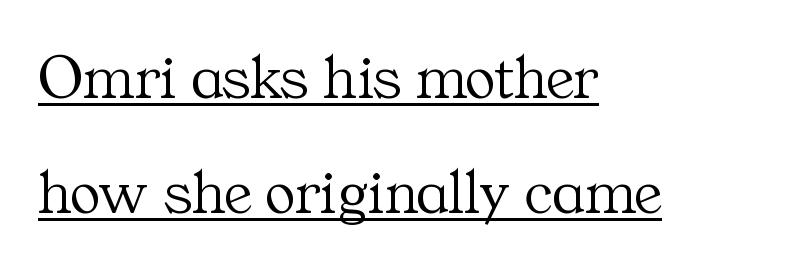
The image shows 64 px light serif type, upright; set left-aligned, line spacing 1.8x, normal letter spacing, underlined; medium stroke contrast and a medium x-height.
